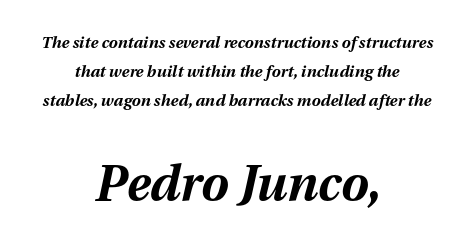
{"italic": "yes", "lean": "right", "slant_degrees": 13, "bold": "yes", "weight": "bold", "width": "normal", "stroke_contrast": "medium", "x_height": "medium", "monospaced": "no", "underline": "no", "align": "center", "line_spacing_ratio": 1.82, "letter_spacing": "normal", "letter_spacing_em": 0.0, "larger_block": "second", "size_ratio": 3.06, "glyph_px": 49}
